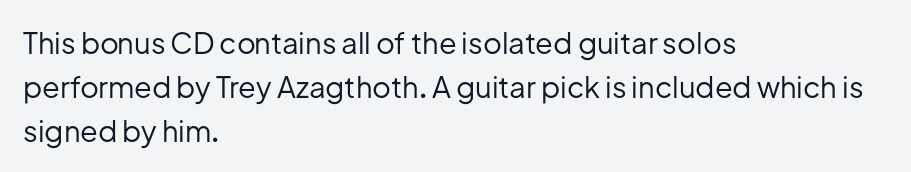
This is not heavy type; no bold has been used. A typesetter would call this proportional, since set widths differ per character. Compared with typical body copy, the letter spacing here is the same. The passage shown is not underscored anywhere.
